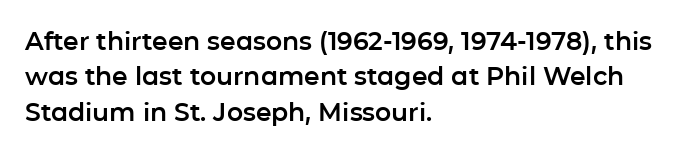
The image shows 25 px text type, upright; set left-aligned, normal line spacing (1.42x), normal letter spacing, not underlined.
